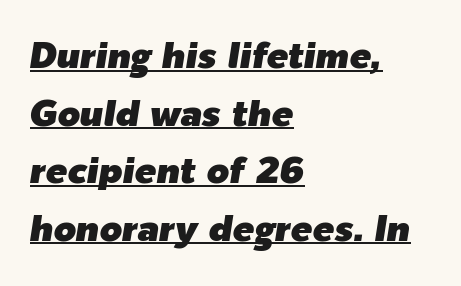
Layout note: lines flush left. Think of a printed novel: that variable character pitch is what you see here. Check the space under the baseline: a stroke is drawn there. Students, observe: this is what conventionally led text looks like. Quick note: italic.
